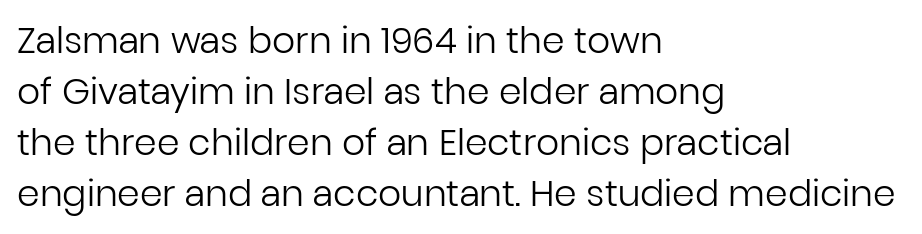
{"serif": "no", "italic": "no", "bold": "no", "weight": "regular", "width": "normal", "stroke_contrast": "low", "x_height": "medium", "monospaced": "no", "underline": "no", "align": "left", "line_spacing": "normal", "line_spacing_ratio": 1.42, "letter_spacing": "normal", "letter_spacing_em": 0.0, "glyph_px": 36}
